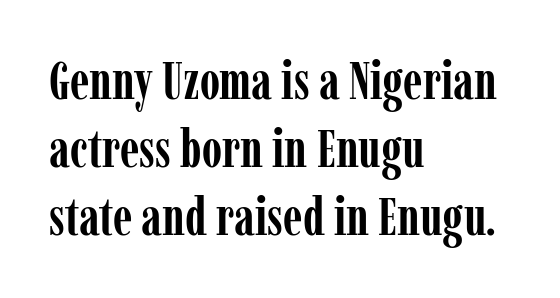
Is the type bold? Yes — the strokes are clearly thick and heavy. The passage is arranged the way most books set body copy — flush left. This is serif lettering, the kind often seen in printed books. How are the letters spaced? Ordinarily, with no added tracking. If you drew a line through each stem, it would be perfectly vertical.
